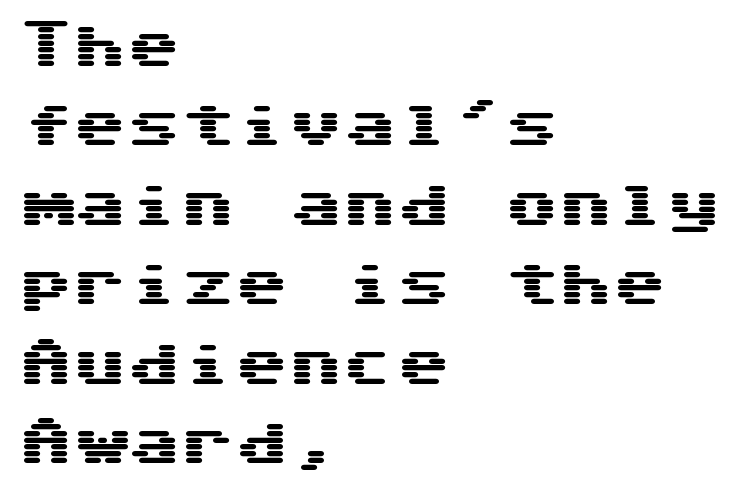
Q: Is the text italic (slanted)? A: No, it is upright.
Q: Is the typeface a serif or a sans-serif typeface? A: Sans-serif.
Q: Is the text underlined? A: No.
Q: How is the paragraph aligned? A: Left-aligned.
Q: Is the spacing between letters normal or unusually wide? A: Normal.
Q: Is the spacing between lines tight, normal or loose? A: Normal.
Q: Width (condensed, normal, or wide)? A: Wide.
Q: Stroke contrast? A: Medium.
Q: x-height? A: Medium.
